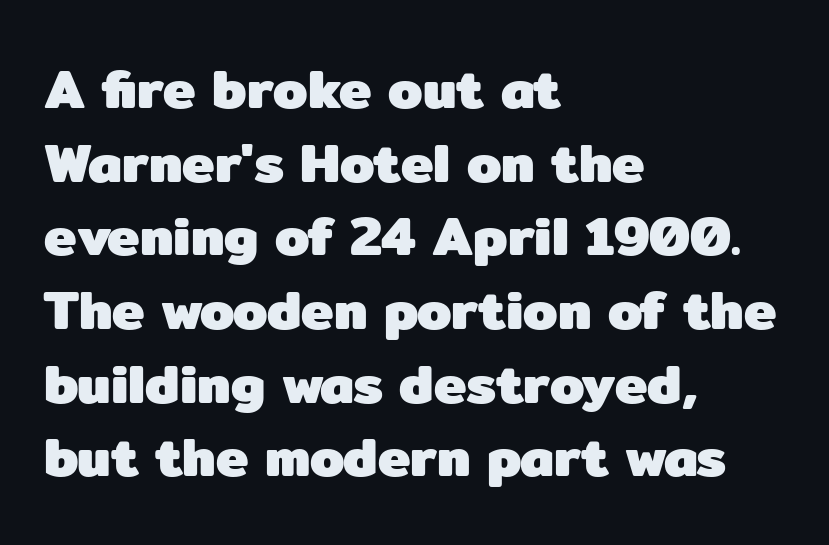
The image shows 55 px heavy sans-serif type, upright; set left-aligned, normal line spacing (1.34x), normal letter spacing, not underlined; low stroke contrast and a medium x-height.
